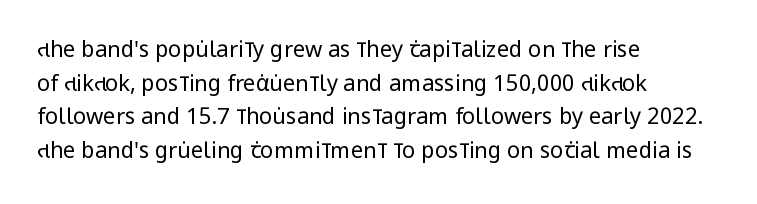
{"italic": "no", "bold": "no", "underline": "no", "align": "left", "line_spacing": "normal", "line_spacing_ratio": 1.53, "letter_spacing": "normal", "letter_spacing_em": 0.0, "glyph_px": 22}
